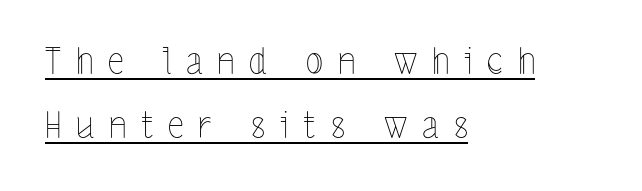
{"italic": "no", "bold": "no", "weight": "thin", "width": "condensed", "x_height": "medium", "monospaced": "no", "underline": "yes", "align": "left", "line_spacing_ratio": 1.77, "letter_spacing": "wide", "letter_spacing_em": 0.4, "glyph_px": 36}
